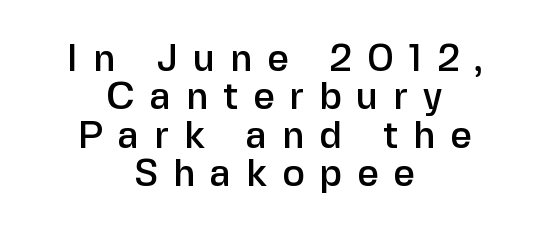
The image shows 38 px sans-serif type, upright; set centered, tight line spacing (1.01x), unusually wide letter spacing (+0.39 em), not underlined; low stroke contrast and a medium x-height.
